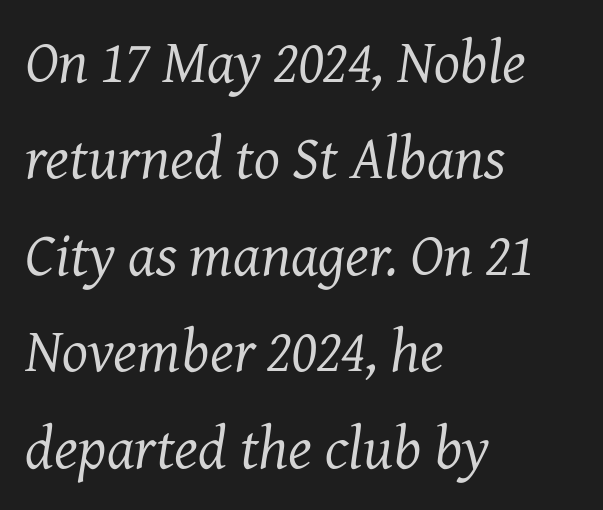
{"serif": "yes", "italic": "yes", "lean": "right", "slant_degrees": 7, "bold": "no", "weight": "regular", "width": "normal", "stroke_contrast": "medium", "x_height": "medium", "monospaced": "no", "underline": "no", "align": "left", "line_spacing": "normal", "line_spacing_ratio": 1.58, "letter_spacing": "normal", "letter_spacing_em": 0.0, "glyph_px": 61}
